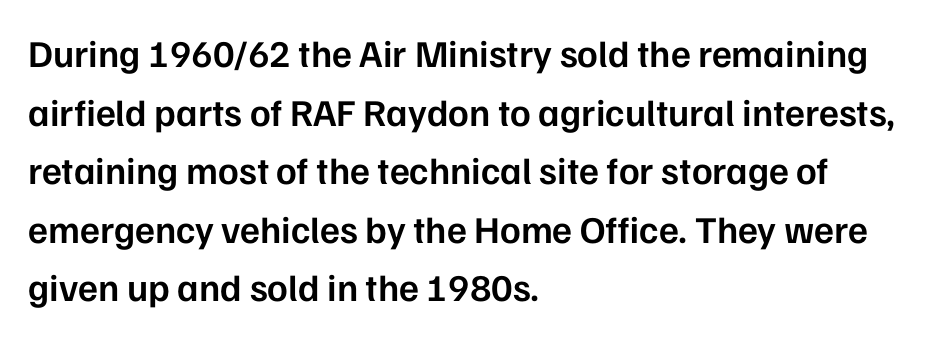
Q: Is the text bold? A: Semi-bold.
Q: Is the text italic (slanted)? A: No, it is upright.
Q: Is the typeface a serif or a sans-serif typeface? A: Sans-serif.
Q: Is the text underlined? A: No.
Q: How is the paragraph aligned? A: Left-aligned.
Q: Is the spacing between letters normal or unusually wide? A: Normal.
Q: Is the spacing between lines tight, normal or loose? A: Normal.
Q: Width (condensed, normal, or wide)? A: Normal.
Q: Stroke contrast? A: Low.
Q: x-height? A: Medium.
Q: Monospaced? A: No.
